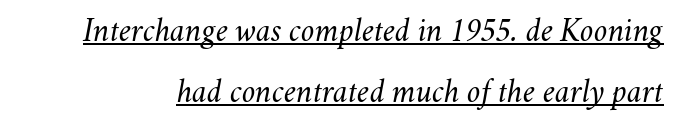
What stands out about the letter spacing? Nothing — it is the standard amount. Emphasis is given by a line drawn under the lettering. Proportional: the letters do not fall into vertical columns. Tall strokes in this sample are angled rather than plumb.
